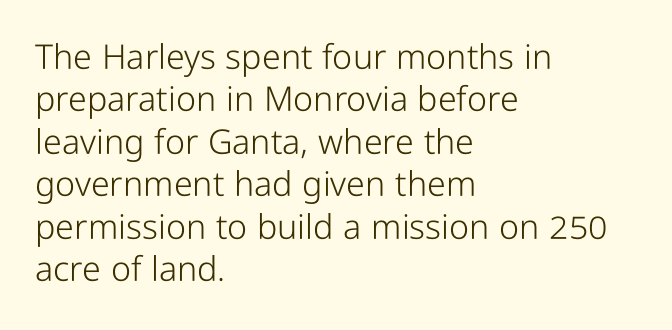
{"serif": "no", "italic": "no", "bold": "no", "weight": "light", "width": "condensed", "stroke_contrast": "low", "x_height": "medium", "monospaced": "no", "underline": "no", "align": "left", "line_spacing": "normal", "line_spacing_ratio": 1.25, "letter_spacing": "normal", "letter_spacing_em": 0.0, "glyph_px": 34}
